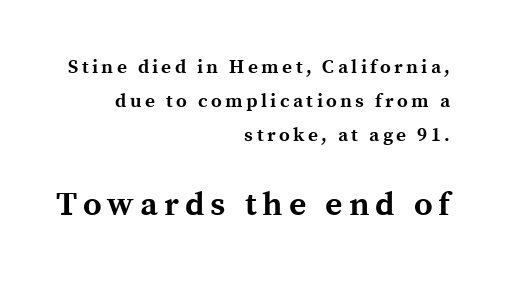
These lines carry a lot of weight — the face is fully bold. Each line ends at the same right margin while the left side varies. This sample has the flowing, uneven cadence of proportional lettering. Reading top to bottom, the characters get bigger at the block break. A roman cut, with each character standing at attention.
